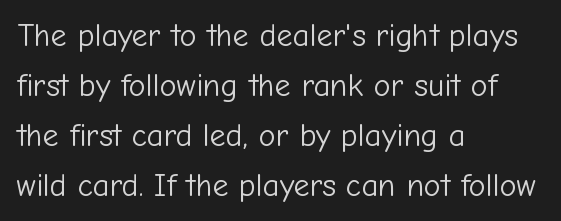
{"serif": "no", "italic": "no", "bold": "no", "weight": "light", "width": "normal", "stroke_contrast": "low", "x_height": "medium", "monospaced": "no", "underline": "no", "align": "left", "line_spacing": "normal", "line_spacing_ratio": 1.56, "letter_spacing": "normal", "letter_spacing_em": 0.0, "glyph_px": 32}
